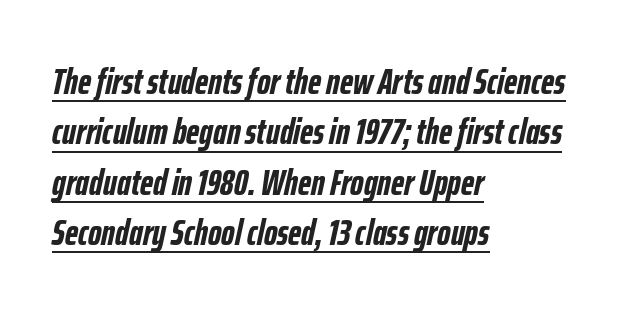
Q: Is the text bold? A: Yes.
Q: Is the text italic (slanted)? A: Yes, it leans right by about 12 degrees.
Q: Is the text underlined? A: Yes.
Q: How is the paragraph aligned? A: Left-aligned.
Q: Is the spacing between letters normal or unusually wide? A: Normal.
Q: Is the spacing between lines tight, normal or loose? A: Normal.
Q: Width (condensed, normal, or wide)? A: Condensed.
Q: Stroke contrast? A: Low.
Q: x-height? A: Medium.
Q: Monospaced? A: No.
